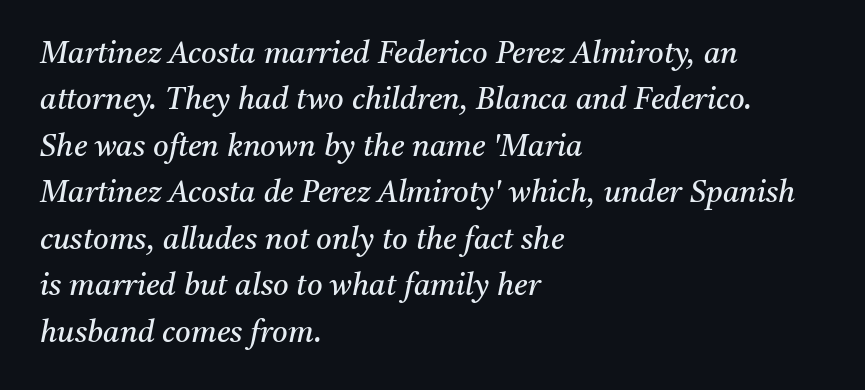
Q: Is the text bold? A: No.
Q: Is the text italic (slanted)? A: Yes, it leans right by about 11 degrees.
Q: Is the typeface a serif or a sans-serif typeface? A: Serif.
Q: Is the text underlined? A: No.
Q: How is the paragraph aligned? A: Left-aligned.
Q: Is the spacing between letters normal or unusually wide? A: Normal.
Q: Is the spacing between lines tight, normal or loose? A: Normal.
Q: Width (condensed, normal, or wide)? A: Normal.
Q: Stroke contrast? A: Medium.
Q: x-height? A: Medium.
Q: Monospaced? A: No.
